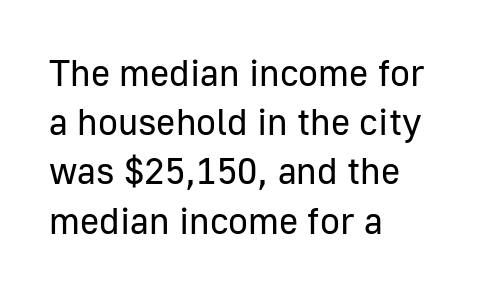
Q: Is the text bold? A: No.
Q: Is the text italic (slanted)? A: No, it is upright.
Q: Is the typeface a serif or a sans-serif typeface? A: Sans-serif.
Q: Is the text underlined? A: No.
Q: How is the paragraph aligned? A: Left-aligned.
Q: Is the spacing between letters normal or unusually wide? A: Normal.
Q: Is the spacing between lines tight, normal or loose? A: Normal.
Q: Width (condensed, normal, or wide)? A: Normal.
Q: Stroke contrast? A: Low.
Q: x-height? A: Medium.
Q: Monospaced? A: No.
